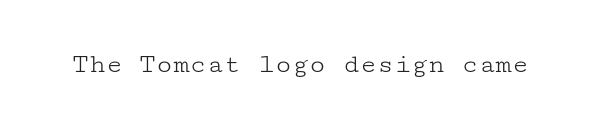
Q: Is the text bold? A: No.
Q: Is the text italic (slanted)? A: No, it is upright.
Q: Is the typeface a serif or a sans-serif typeface? A: Serif.
Q: Is the text underlined? A: No.
Q: Is the spacing between letters normal or unusually wide? A: Normal.
Q: Width (condensed, normal, or wide)? A: Wide.
Q: Stroke contrast? A: Low.
Q: x-height? A: Medium.
